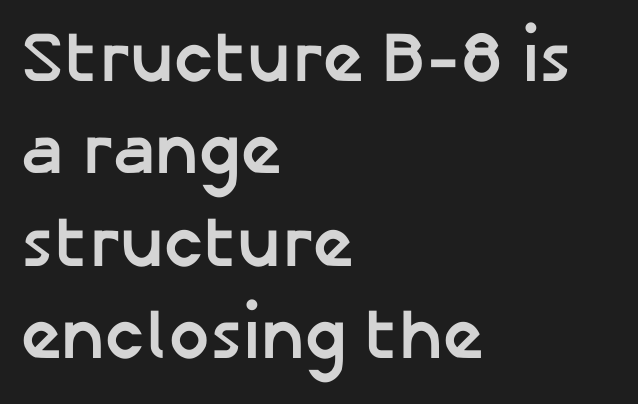
Q: Is the text bold? A: Yes.
Q: Is the text italic (slanted)? A: No, it is upright.
Q: Is the typeface a serif or a sans-serif typeface? A: Sans-serif.
Q: Is the text underlined? A: No.
Q: How is the paragraph aligned? A: Left-aligned.
Q: Is the spacing between letters normal or unusually wide? A: Normal.
Q: Is the spacing between lines tight, normal or loose? A: Normal.
Q: Width (condensed, normal, or wide)? A: Normal.
Q: Stroke contrast? A: Low.
Q: x-height? A: Medium.
Q: Monospaced? A: No.
